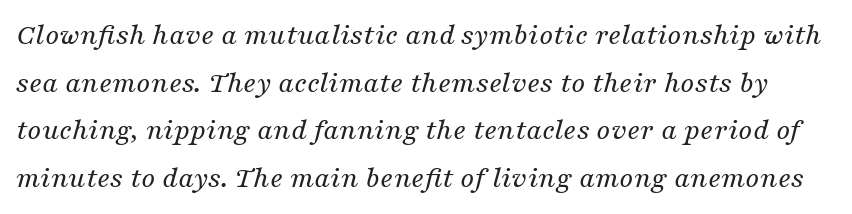
{"serif": "yes", "italic": "yes", "lean": "right", "slant_degrees": 16, "bold": "no", "weight": "regular", "width": "normal", "stroke_contrast": "medium", "x_height": "medium", "monospaced": "no", "underline": "no", "line_spacing": "normal", "line_spacing_ratio": 1.54, "letter_spacing": "normal", "letter_spacing_em": 0.0, "glyph_px": 31}
